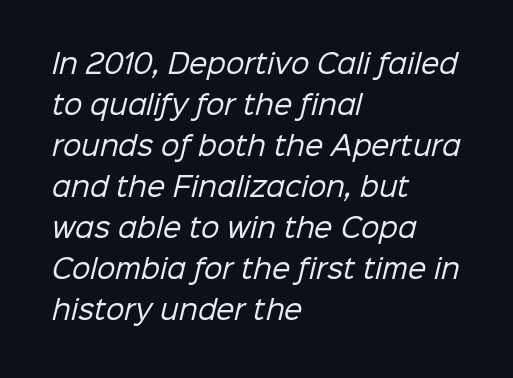
The image shows 26 px text type; set left-aligned, normal line spacing (1.58x), normal letter spacing, not underlined.
